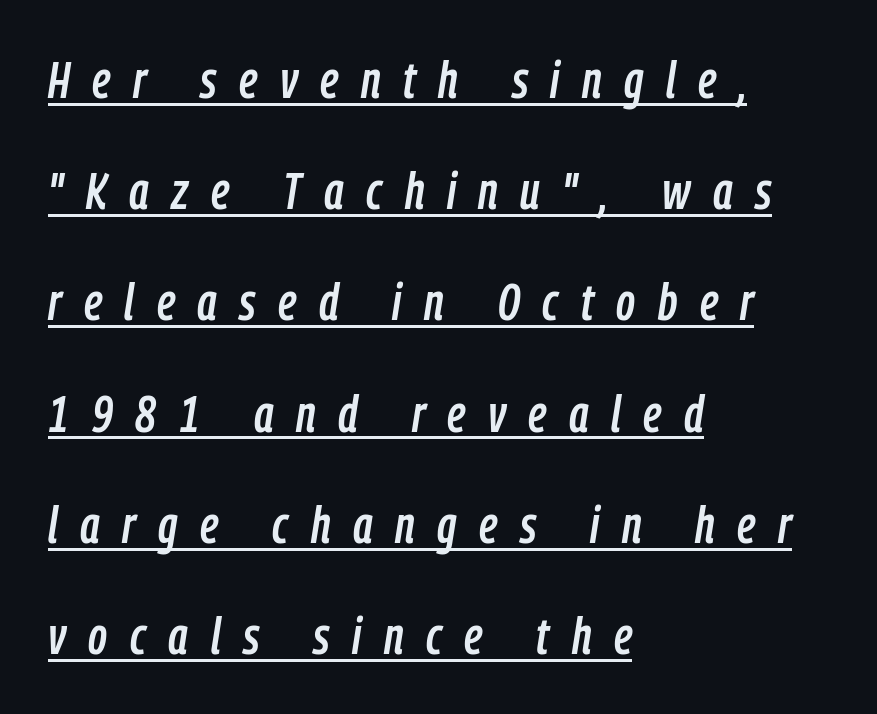
Q: Is the text italic (slanted)? A: Yes, it leans right by about 9 degrees.
Q: Is the text underlined? A: Yes.
Q: How is the paragraph aligned? A: Left-aligned.
Q: Is the spacing between letters normal or unusually wide? A: Unusually wide.
Q: Is the spacing between lines tight, normal or loose? A: Loose.
Q: Width (condensed, normal, or wide)? A: Condensed.
Q: Stroke contrast? A: Low.
Q: x-height? A: Medium.
Q: Monospaced? A: No.
